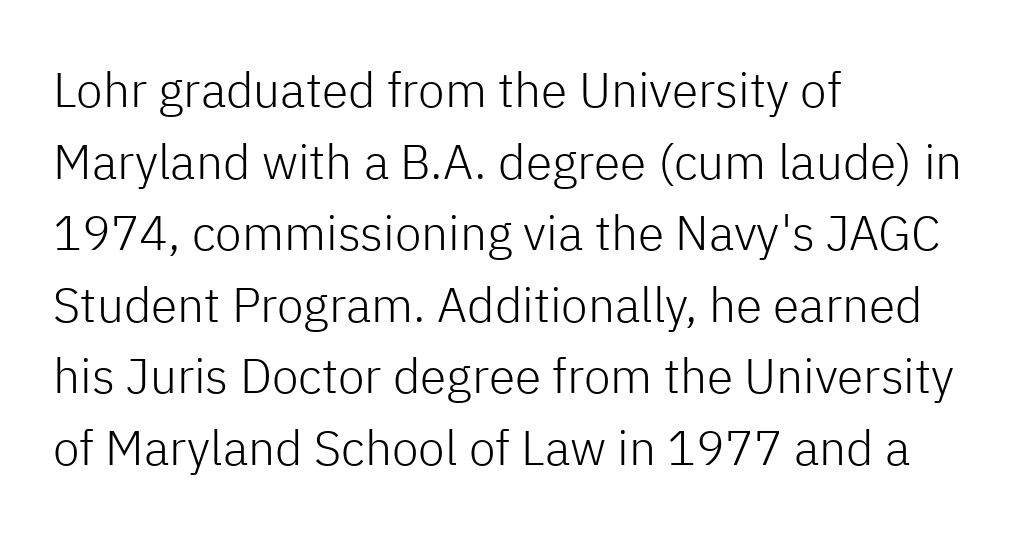
{"serif": "no", "italic": "no", "bold": "no", "weight": "light", "width": "normal", "stroke_contrast": "low", "x_height": "medium", "monospaced": "no", "underline": "no", "align": "left", "line_spacing": "normal", "line_spacing_ratio": 1.49, "letter_spacing": "normal", "letter_spacing_em": 0.0, "glyph_px": 48}
